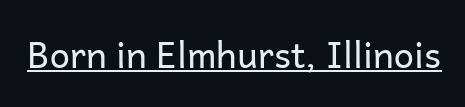
Q: Is the text bold? A: No.
Q: Is the text italic (slanted)? A: No, it is upright.
Q: Is the typeface a serif or a sans-serif typeface? A: Sans-serif.
Q: Is the text underlined? A: Yes.
Q: Is the spacing between letters normal or unusually wide? A: Normal.
Q: Width (condensed, normal, or wide)? A: Normal.
Q: Stroke contrast? A: Low.
Q: x-height? A: Medium.
Q: Monospaced? A: No.
